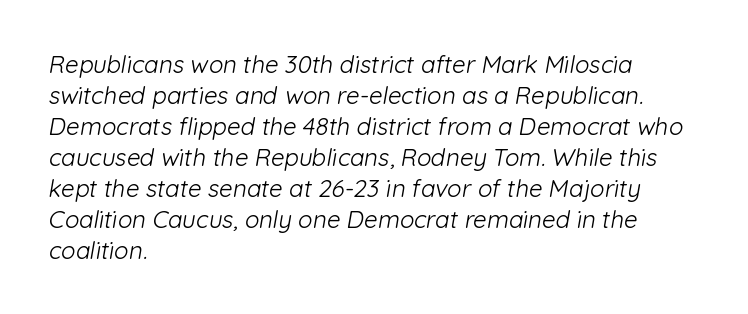
The image shows 24 px text type; set left-aligned, normal line spacing (1.29x), normal letter spacing, not underlined.
